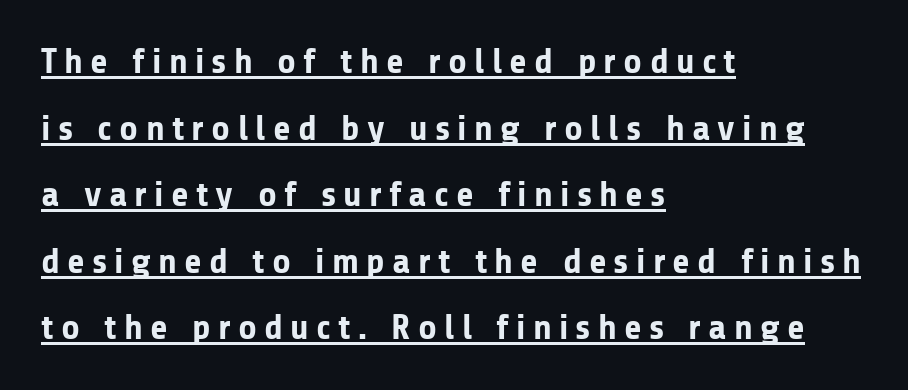
Nope, not italic — everything's standing straight. The paragraph has a hard left edge and a soft right edge. Each line of the rendering has a horizontal stroke beneath the glyphs. Letterform terminals end flat and unadorned throughout the passage. Tracking value appears strongly positive — letters spread wide.
